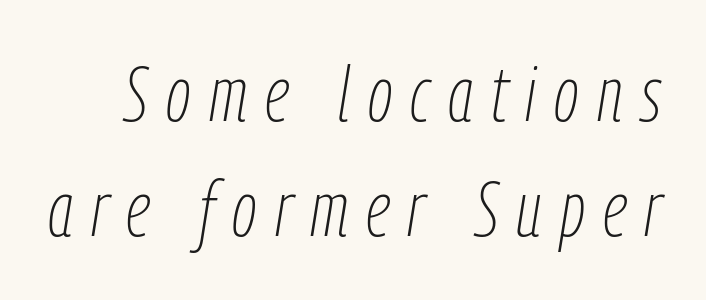
The image shows 78 px thin, condensed type, italic (leaning right); set normal line spacing (1.48x), unusually wide letter spacing (+0.23 em), not underlined; low stroke contrast and a medium x-height.
